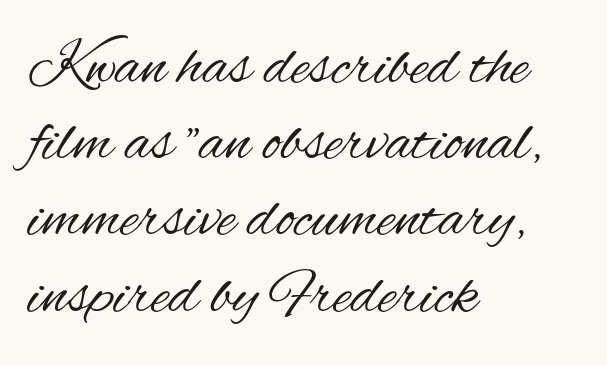
The image shows 63 px regular-weight, condensed sans-serif type; set left-aligned, line spacing 1.21x, normal letter spacing, not underlined; medium stroke contrast and a small x-height.
